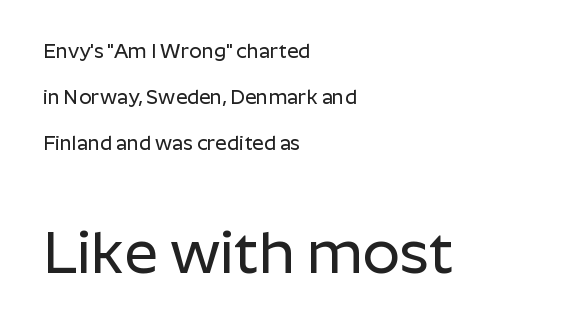
{"serif": "no", "italic": "no", "width": "normal", "stroke_contrast": "low", "x_height": "medium", "monospaced": "no", "underline": "no", "align": "left", "line_spacing": "loose", "line_spacing_ratio": 2.29, "letter_spacing": "normal", "letter_spacing_em": 0.0, "larger_block": "second", "size_ratio": 2.95, "glyph_px": 59}
